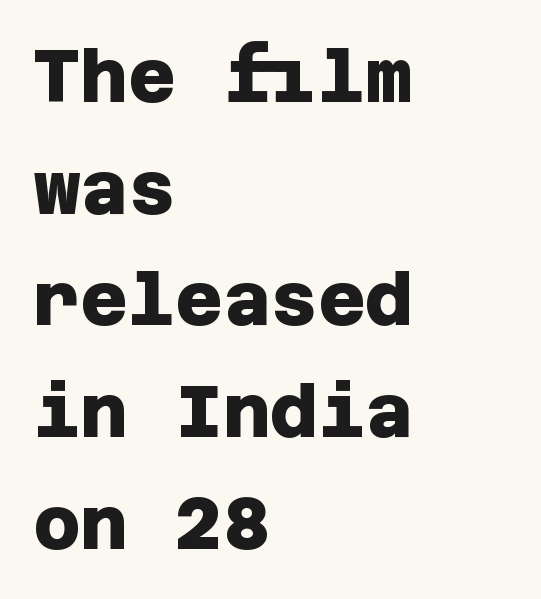
The image shows 73 px heavy sans-serif type; set left-aligned, normal line spacing (1.53x), normal letter spacing, not underlined; low stroke contrast and a large x-height.
